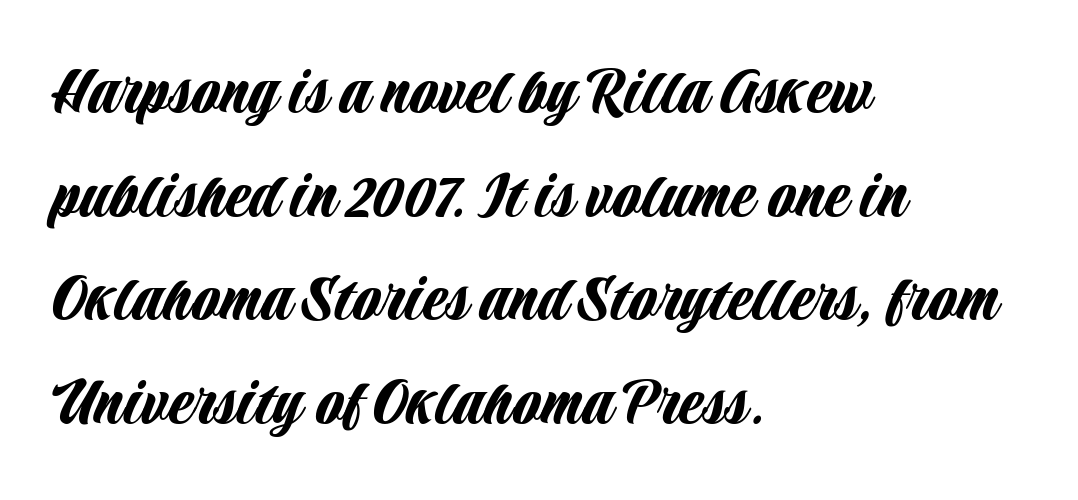
Q: Is the text italic (slanted)? A: Yes.
Q: Is the typeface a serif or a sans-serif typeface? A: Sans-serif.
Q: Is the text underlined? A: No.
Q: How is the paragraph aligned? A: Left-aligned.
Q: Is the spacing between letters normal or unusually wide? A: Normal.
Q: Is the spacing between lines tight, normal or loose? A: Normal.
Q: Width (condensed, normal, or wide)? A: Condensed.
Q: Stroke contrast? A: Low.
Q: x-height? A: Large.
Q: Monospaced? A: No.
